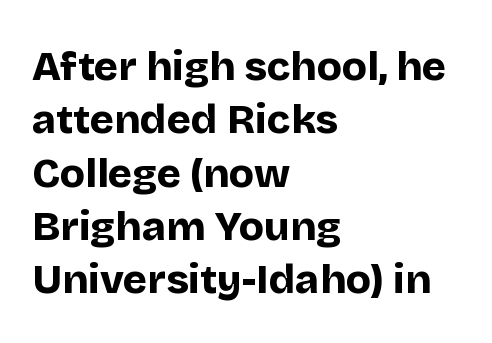
The image shows 41 px bold sans-serif type, upright; set left-aligned, normal line spacing (1.3x), normal letter spacing, not underlined; low stroke contrast and a large x-height.
